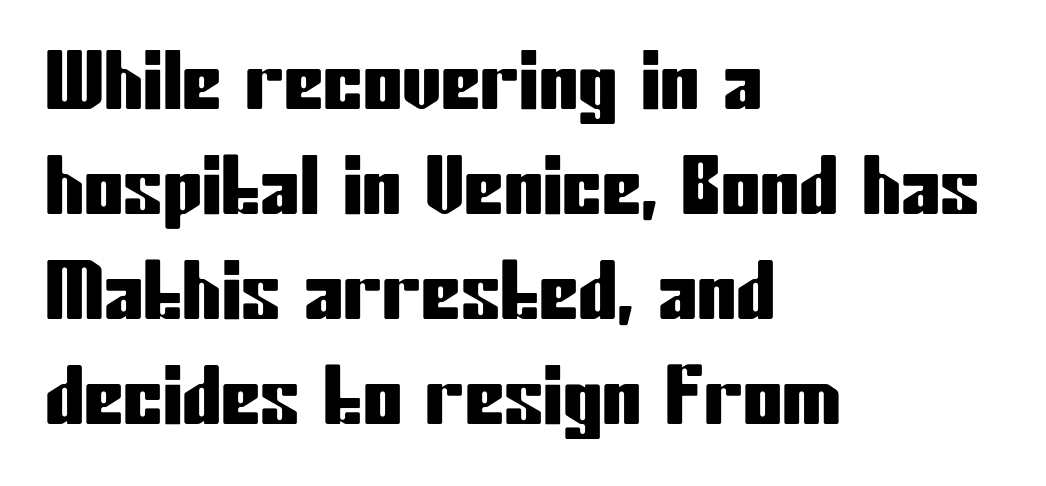
{"serif": "no", "italic": "no", "width": "condensed", "stroke_contrast": "low", "x_height": "medium", "monospaced": "no", "underline": "no", "align": "left", "line_spacing": "normal", "line_spacing_ratio": 1.33, "letter_spacing": "normal", "letter_spacing_em": 0.0, "glyph_px": 79}
